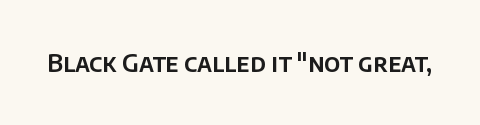
The image shows 24 px text type, upright; set normal letter spacing, not underlined.
